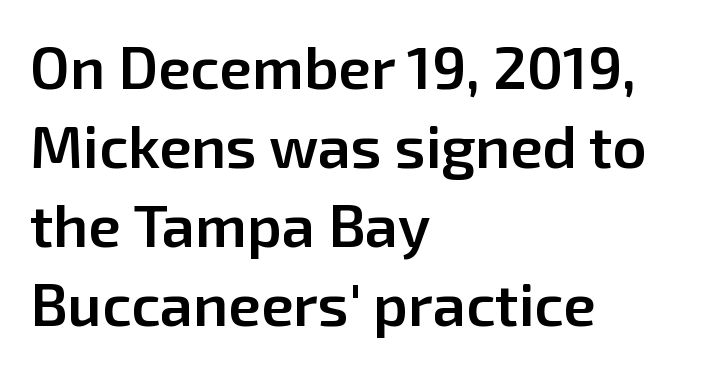
Q: Is the text bold? A: Semi-bold.
Q: Is the text italic (slanted)? A: No, it is upright.
Q: Is the typeface a serif or a sans-serif typeface? A: Sans-serif.
Q: Is the text underlined? A: No.
Q: How is the paragraph aligned? A: Left-aligned.
Q: Is the spacing between letters normal or unusually wide? A: Normal.
Q: Is the spacing between lines tight, normal or loose? A: Normal.
Q: Width (condensed, normal, or wide)? A: Normal.
Q: Stroke contrast? A: Low.
Q: x-height? A: Medium.
Q: Monospaced? A: No.
